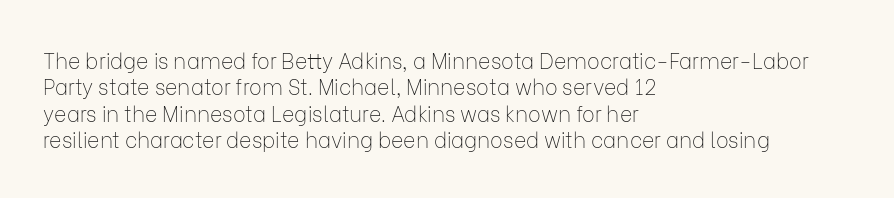
The image shows 21 px text type, upright; set left-aligned, normal line spacing (1.26x), normal letter spacing, not underlined.
